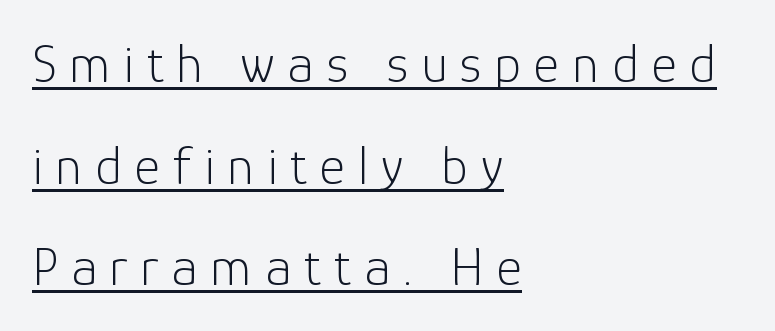
{"serif": "no", "italic": "no", "bold": "no", "weight": "light", "width": "normal", "stroke_contrast": "low", "x_height": "medium", "monospaced": "no", "underline": "yes", "align": "left", "line_spacing_ratio": 1.85, "letter_spacing": "wide", "letter_spacing_em": 0.23, "glyph_px": 55}
